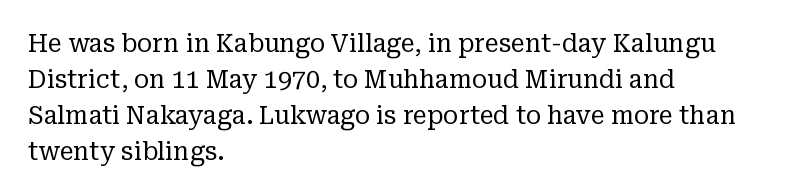
The rendering anchors every line to the left-hand side. Words appear dense and cohesive because spacing is normal. Does the leading feel generous? No, just average. A quiet, ordinary-to-light weight characterises the typeface.
